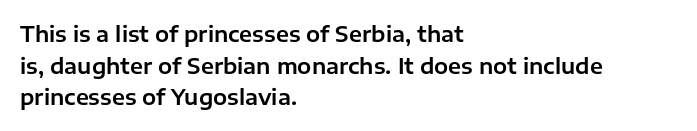
{"italic": "no", "underline": "no", "align": "left", "line_spacing": "normal", "line_spacing_ratio": 1.51, "letter_spacing": "normal", "letter_spacing_em": 0.0, "glyph_px": 21}
